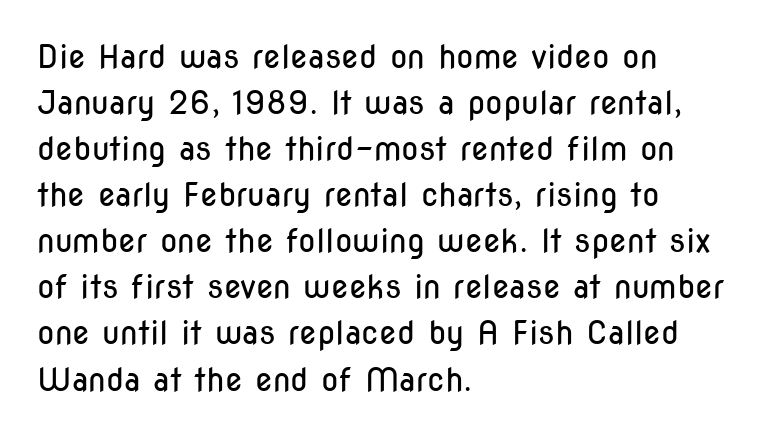
{"serif": "no", "italic": "no", "bold": "no", "weight": "regular", "width": "condensed", "stroke_contrast": "low", "x_height": "medium", "monospaced": "no", "underline": "no", "align": "left", "line_spacing": "normal", "line_spacing_ratio": 1.44, "letter_spacing": "normal", "letter_spacing_em": 0.0, "glyph_px": 32}
